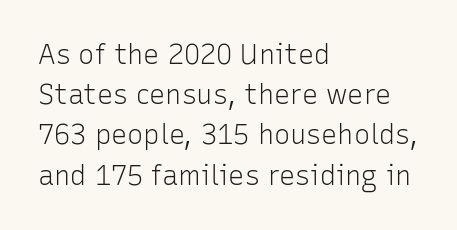
The image shows 27 px text type, upright; set left-aligned, normal line spacing (1.49x), normal letter spacing, not underlined.
